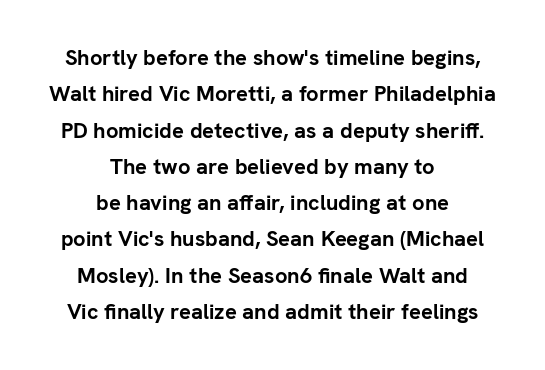
{"italic": "no", "bold": "yes", "underline": "no", "align": "center", "line_spacing": "normal", "line_spacing_ratio": 1.65, "letter_spacing": "normal", "letter_spacing_em": 0.0, "glyph_px": 22}
